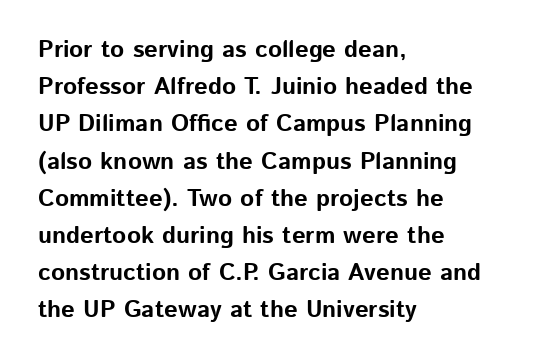
{"italic": "no", "bold": "yes", "underline": "no", "align": "left", "line_spacing": "normal", "line_spacing_ratio": 1.55, "letter_spacing": "normal", "letter_spacing_em": 0.0, "glyph_px": 24}
